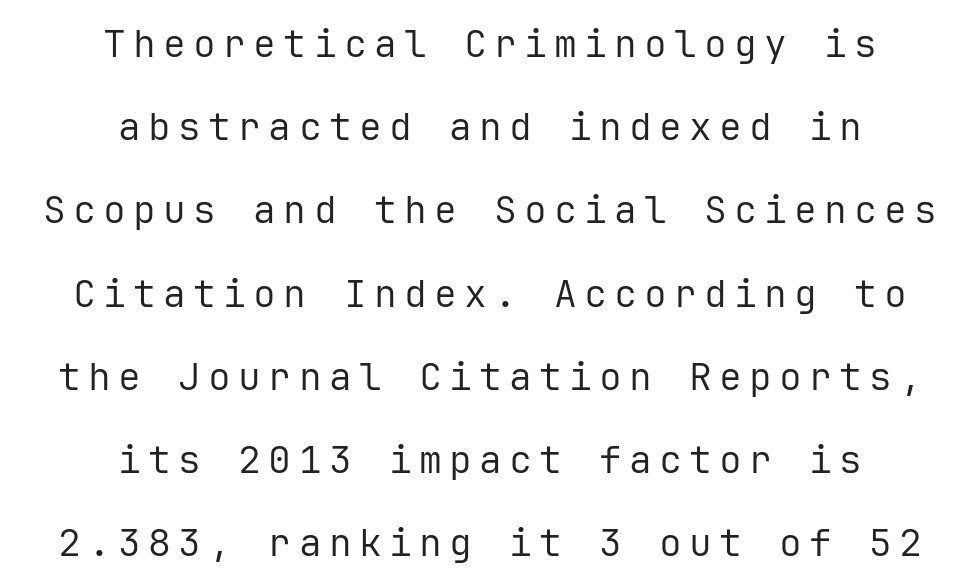
The image shows 38 px regular-weight sans-serif type, upright, monospaced; set centered, loose line spacing (2.19x), not underlined; low stroke contrast and a medium x-height.
